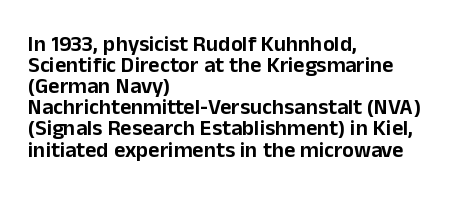
The image shows 22 px text type, upright; set left-aligned, tight line spacing (0.96x), normal letter spacing, not underlined.
